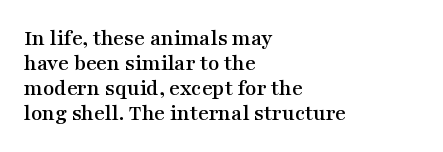
Q: Is the text italic (slanted)? A: No, it is upright.
Q: Is the text underlined? A: No.
Q: How is the paragraph aligned? A: Left-aligned.
Q: Is the spacing between letters normal or unusually wide? A: Normal.
Q: Is the spacing between lines tight, normal or loose? A: Tight.
